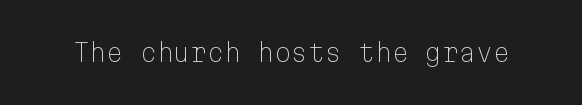
{"italic": "no", "bold": "no", "underline": "no", "letter_spacing": "normal", "letter_spacing_em": 0.0, "glyph_px": 24}
